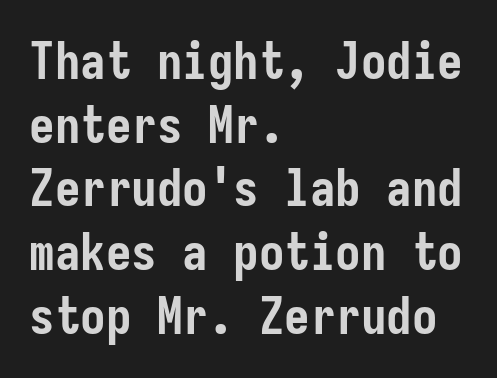
Q: Is the text bold? A: Yes.
Q: Is the text italic (slanted)? A: No, it is upright.
Q: Is the typeface a serif or a sans-serif typeface? A: Sans-serif.
Q: Is the text underlined? A: No.
Q: How is the paragraph aligned? A: Left-aligned.
Q: Is the spacing between letters normal or unusually wide? A: Normal.
Q: Is the spacing between lines tight, normal or loose? A: Normal.
Q: Width (condensed, normal, or wide)? A: Condensed.
Q: Stroke contrast? A: Low.
Q: x-height? A: Medium.
